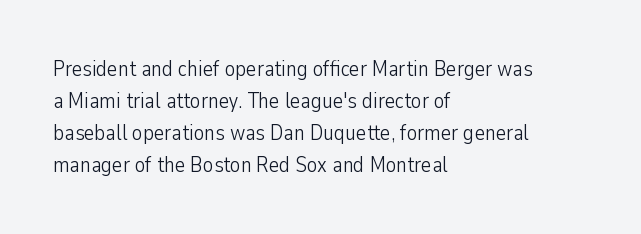
Q: Is the text bold? A: No.
Q: Is the text italic (slanted)? A: No, it is upright.
Q: Is the text underlined? A: No.
Q: How is the paragraph aligned? A: Left-aligned.
Q: Is the spacing between letters normal or unusually wide? A: Normal.
Q: Is the spacing between lines tight, normal or loose? A: Normal.
